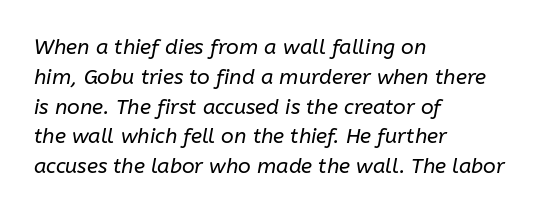
Weight: regular or lighter. The vertical gap from one line to the next is medium. The paragraph has a hard left edge and a soft right edge. Every character sits at an angle, as italics do.
